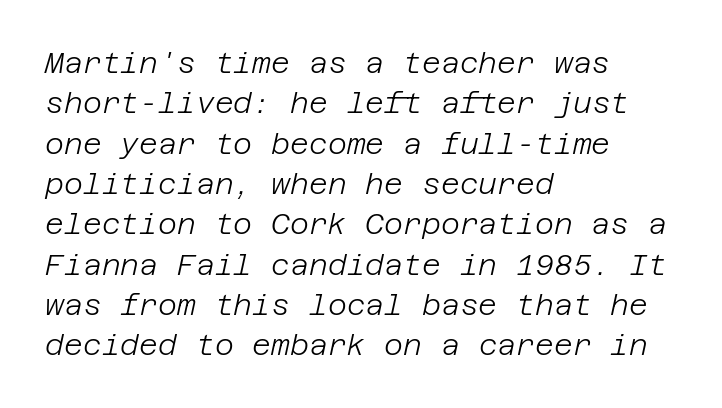
{"italic": "yes", "lean": "right", "slant_degrees": 12, "bold": "no", "weight": "light", "width": "normal", "stroke_contrast": "low", "x_height": "large", "underline": "no", "align": "left", "line_spacing": "normal", "line_spacing_ratio": 1.39, "letter_spacing": "normal", "letter_spacing_em": 0.0, "glyph_px": 29}
